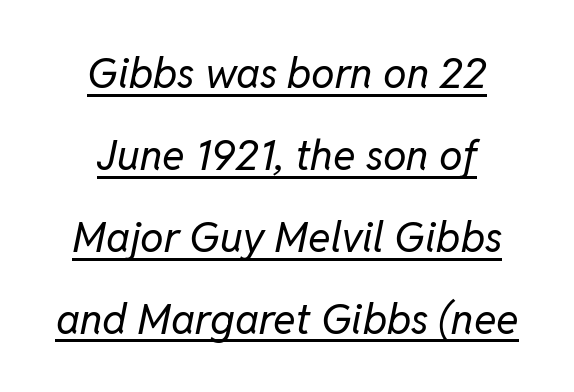
The image shows 42 px regular-weight type, italic (leaning right); set centered, loose line spacing (1.95x), normal letter spacing, underlined; low stroke contrast and a medium x-height.
